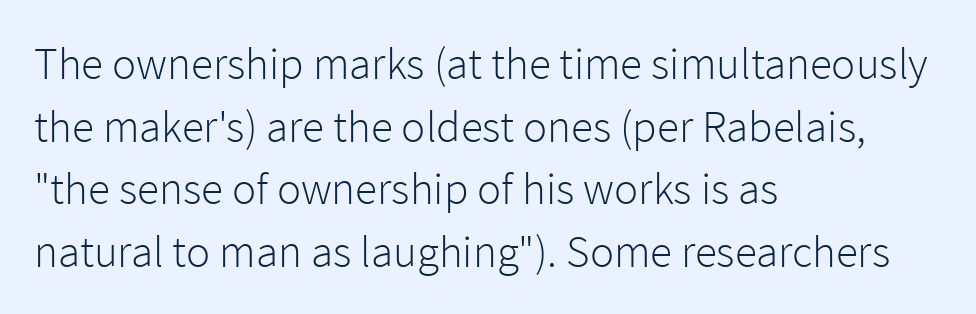
{"serif": "no", "italic": "no", "bold": "no", "weight": "light", "width": "normal", "stroke_contrast": "low", "x_height": "medium", "monospaced": "no", "underline": "no", "align": "left", "line_spacing": "normal", "line_spacing_ratio": 1.39, "letter_spacing": "normal", "letter_spacing_em": 0.0, "glyph_px": 45}
